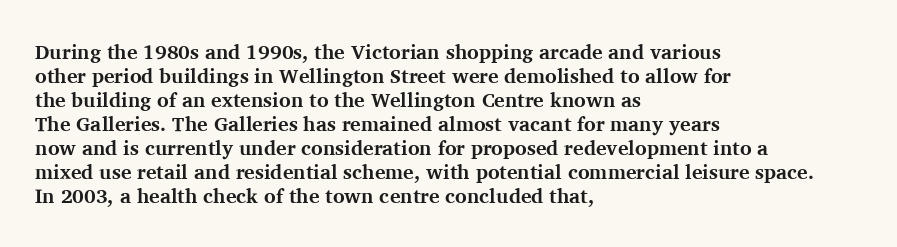
Posture: upright roman. Between one letter and the next there's only the usual sliver of space. Layout note: lines flush left. Clear beneath every line of the passage. The characters look thick and weighty, a clear bold.
